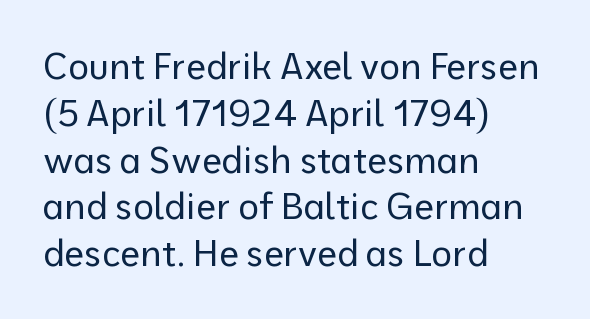
Q: Is the text bold? A: No.
Q: Is the text italic (slanted)? A: No, it is upright.
Q: Is the typeface a serif or a sans-serif typeface? A: Sans-serif.
Q: Is the text underlined? A: No.
Q: How is the paragraph aligned? A: Left-aligned.
Q: Is the spacing between letters normal or unusually wide? A: Normal.
Q: Is the spacing between lines tight, normal or loose? A: Normal.
Q: Width (condensed, normal, or wide)? A: Normal.
Q: Stroke contrast? A: Low.
Q: x-height? A: Medium.
Q: Monospaced? A: No.
